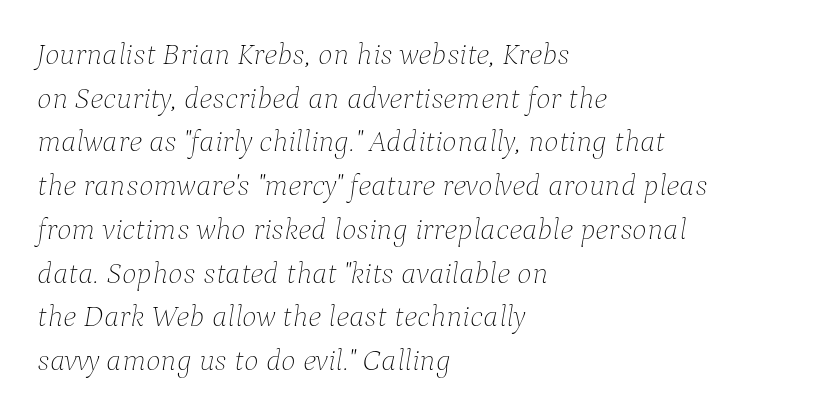
{"italic": "yes", "lean": "right", "slant_degrees": 9, "bold": "no", "weight": "thin", "width": "normal", "stroke_contrast": "low", "x_height": "medium", "monospaced": "no", "underline": "no", "align": "left", "line_spacing": "normal", "line_spacing_ratio": 1.41, "letter_spacing": "normal", "letter_spacing_em": 0.0, "glyph_px": 31}
